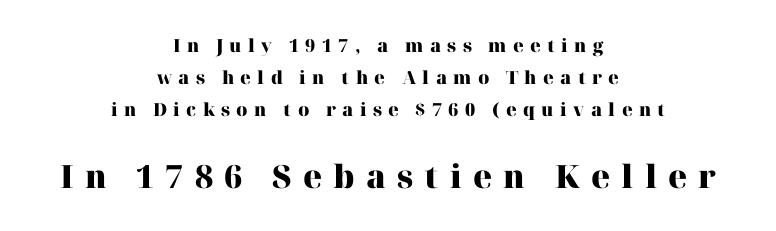
{"serif": "yes", "italic": "no", "bold": "yes", "weight": "heavy", "width": "normal", "stroke_contrast": "high", "x_height": "medium", "monospaced": "no", "underline": "no", "align": "center", "line_spacing_ratio": 1.77, "letter_spacing": "wide", "letter_spacing_em": 0.35, "larger_block": "second", "size_ratio": 1.78, "glyph_px": 32}
